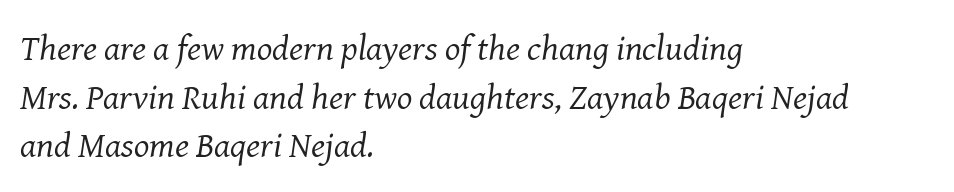
Font category for this specimen: serif. Posture: slanted. This sample has the flowing, uneven cadence of proportional lettering. In terms of letterspacing, this is plain default setting.
